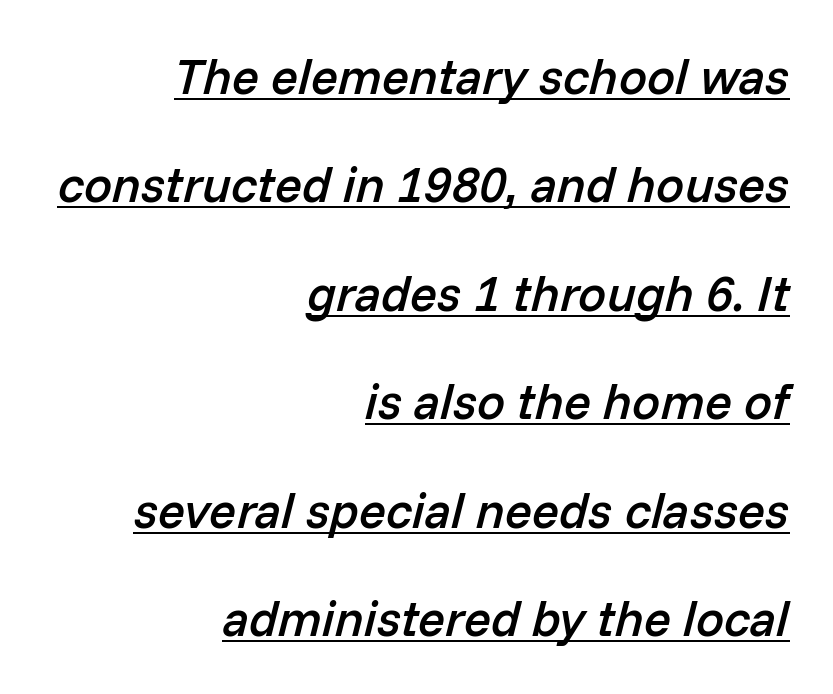
The typesetting leans somewhat heavy: a semibold. If you measured baseline to baseline, you'd find a long distance. Compared with undecorated copy, this sample adds a rule below the words. These lines stack with their right ends in a neat column. The face used here is proportionally spaced, like ordinary book or web type. Does the lettering tilt? It does — this is italic.
